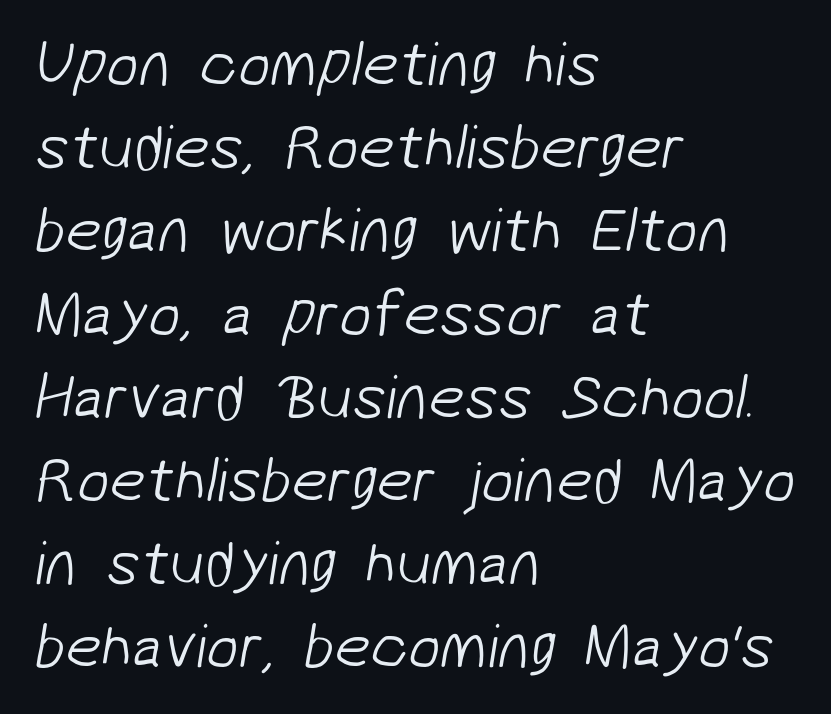
The image shows 64 px light sans-serif type; set left-aligned, normal line spacing (1.3x), normal letter spacing, not underlined; low stroke contrast and a medium x-height.
